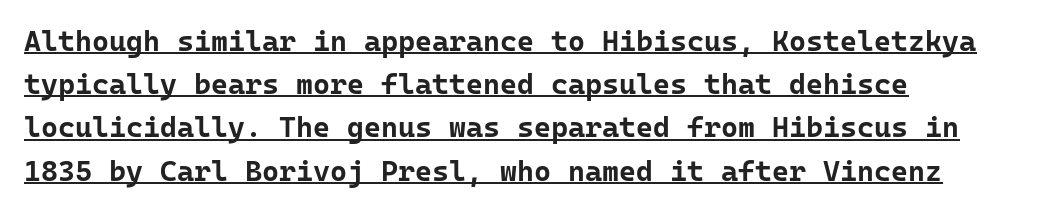
Weight: bold. Stroke terminals: plain, sans-serif. The letters stand straight up with perfectly vertical stems. Caption: standard tracking, unaltered.
